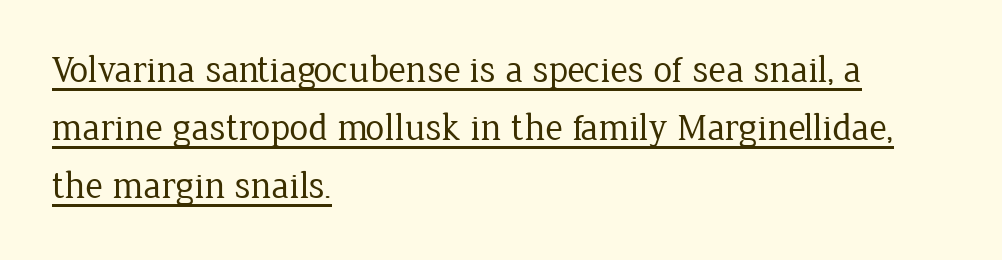
{"serif": "yes", "italic": "no", "bold": "no", "weight": "regular", "width": "normal", "stroke_contrast": "low", "x_height": "medium", "monospaced": "no", "underline": "yes", "align": "left", "line_spacing": "normal", "line_spacing_ratio": 1.53, "letter_spacing": "normal", "letter_spacing_em": 0.0, "glyph_px": 38}
